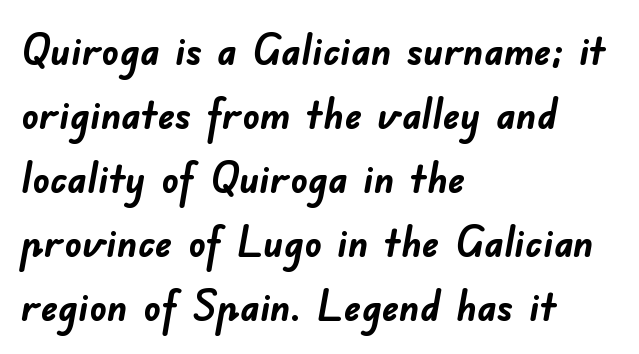
Q: Is the text bold? A: Yes.
Q: Is the typeface a serif or a sans-serif typeface? A: Sans-serif.
Q: Is the text underlined? A: No.
Q: How is the paragraph aligned? A: Left-aligned.
Q: Is the spacing between letters normal or unusually wide? A: Normal.
Q: Is the spacing between lines tight, normal or loose? A: Normal.
Q: Width (condensed, normal, or wide)? A: Normal.
Q: Stroke contrast? A: Low.
Q: x-height? A: Small.
Q: Monospaced? A: No.
